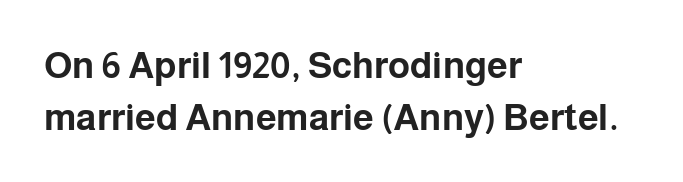
Q: Is the text bold? A: Yes.
Q: Is the text italic (slanted)? A: No, it is upright.
Q: Is the typeface a serif or a sans-serif typeface? A: Sans-serif.
Q: Is the text underlined? A: No.
Q: How is the paragraph aligned? A: Left-aligned.
Q: Is the spacing between letters normal or unusually wide? A: Normal.
Q: Is the spacing between lines tight, normal or loose? A: Normal.
Q: Width (condensed, normal, or wide)? A: Normal.
Q: Stroke contrast? A: Low.
Q: x-height? A: Medium.
Q: Monospaced? A: No.
